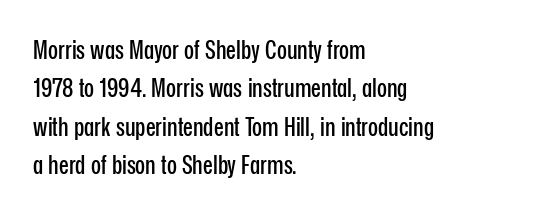
These lines keep a tight, regular rhythm from letter to letter. A student would call this left alignment; a typographer would say flush left, rag right. Descenders are the only things crossing below the line. Evenly set lines give the paragraph a standard silhouette. Ordinary non-slanted type is in use.
